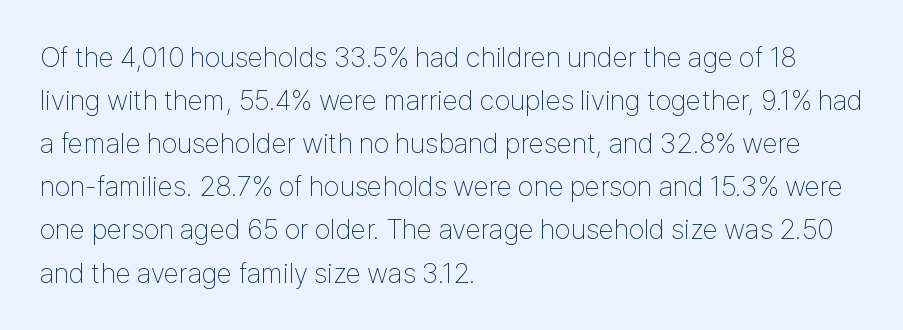
The image shows 28 px thin, condensed sans-serif type, upright; set left-aligned, normal line spacing (1.54x), normal letter spacing, not underlined; low stroke contrast and a medium x-height.
